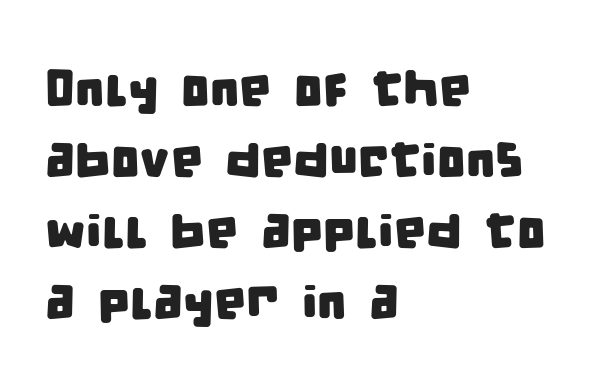
Q: Is the typeface a serif or a sans-serif typeface? A: Sans-serif.
Q: Is the text underlined? A: No.
Q: How is the paragraph aligned? A: Left-aligned.
Q: Is the spacing between letters normal or unusually wide? A: Normal.
Q: Is the spacing between lines tight, normal or loose? A: Normal.
Q: Width (condensed, normal, or wide)? A: Condensed.
Q: Stroke contrast? A: Low.
Q: x-height? A: Large.
Q: Monospaced? A: No.
